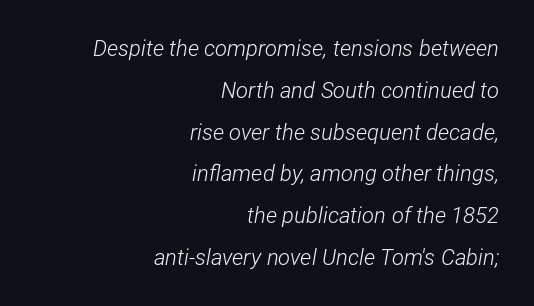
Q: Is the text bold? A: No.
Q: Is the text italic (slanted)? A: Yes, it leans right by about 12 degrees.
Q: Is the text underlined? A: No.
Q: How is the paragraph aligned? A: Right-aligned.
Q: Is the spacing between letters normal or unusually wide? A: Normal.
Q: Is the spacing between lines tight, normal or loose? A: Loose.
